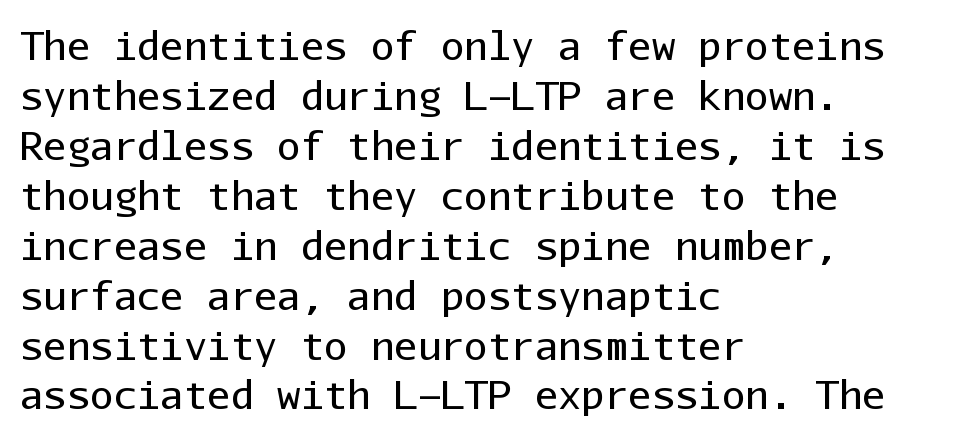
Typographically, this falls in the sans-serif category. Does the lettering tilt? It doesn't — this is upright. The typesetter chose a ragged-right arrangement here. Here the designer chose a console-style face with uniform glyph widths. Heaviness? Minimal to ordinary, like unemphasized prose.
